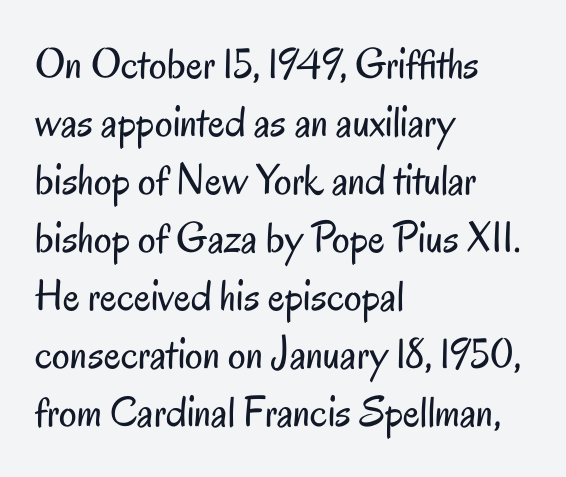
{"serif": "no", "italic": "no", "bold": "no", "weight": "regular", "width": "condensed", "stroke_contrast": "low", "x_height": "small", "monospaced": "no", "underline": "no", "align": "left", "line_spacing": "normal", "line_spacing_ratio": 1.32, "letter_spacing": "normal", "letter_spacing_em": 0.0, "glyph_px": 44}
